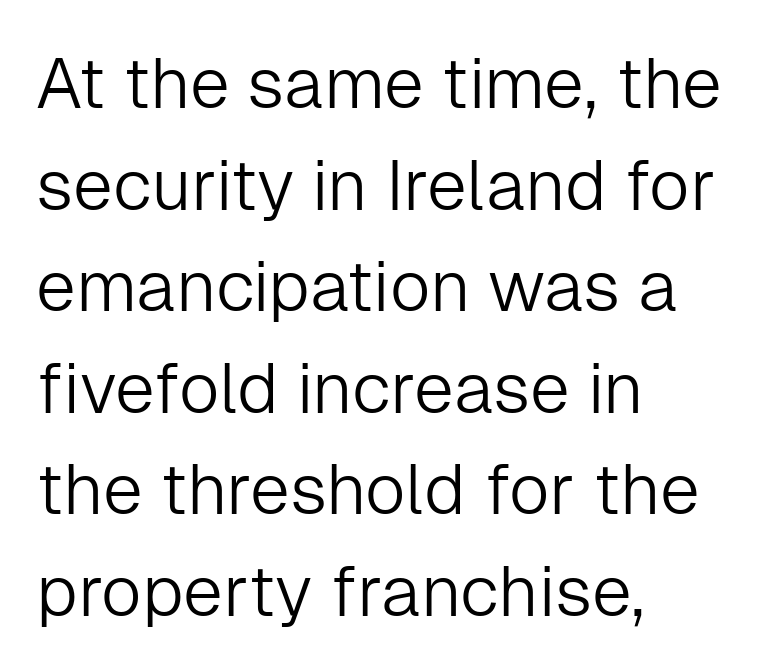
Q: Is the text bold? A: No.
Q: Is the text italic (slanted)? A: No, it is upright.
Q: Is the typeface a serif or a sans-serif typeface? A: Sans-serif.
Q: Is the text underlined? A: No.
Q: How is the paragraph aligned? A: Left-aligned.
Q: Is the spacing between letters normal or unusually wide? A: Normal.
Q: Is the spacing between lines tight, normal or loose? A: Normal.
Q: Width (condensed, normal, or wide)? A: Normal.
Q: Stroke contrast? A: Low.
Q: x-height? A: Medium.
Q: Monospaced? A: No.
